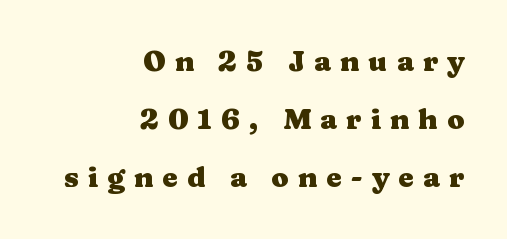
The image shows 28 px heavy, wide serif type, upright; set right-aligned, loose line spacing (2.08x), unusually wide letter spacing (+0.33 em), not underlined; medium stroke contrast and a medium x-height.
